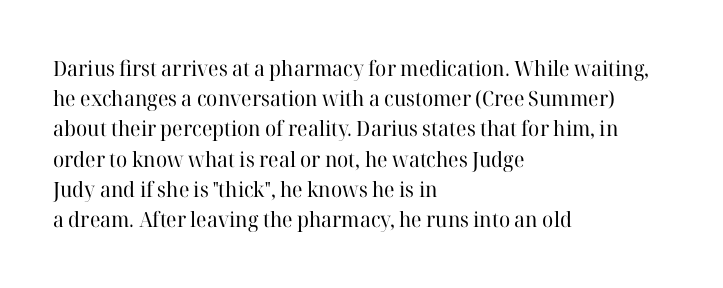
The image shows 21 px text type, upright; set left-aligned, normal line spacing (1.44x), normal letter spacing, not underlined.
